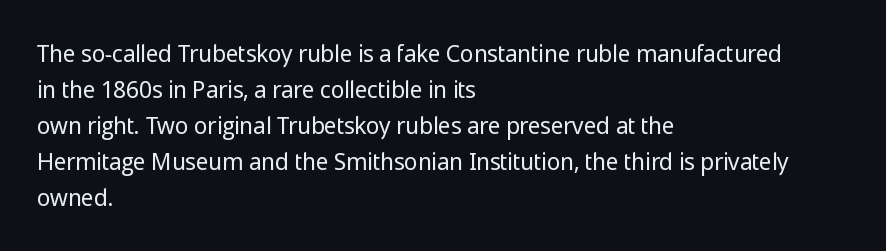
The image shows 23 px text type, upright; set left-aligned, normal line spacing (1.57x), normal letter spacing, not underlined.
